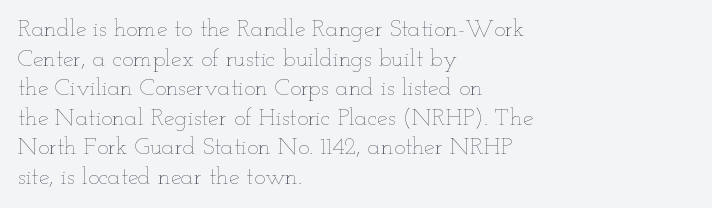
Q: Is the text bold? A: No.
Q: Is the text italic (slanted)? A: No, it is upright.
Q: Is the text underlined? A: No.
Q: How is the paragraph aligned? A: Left-aligned.
Q: Is the spacing between letters normal or unusually wide? A: Normal.
